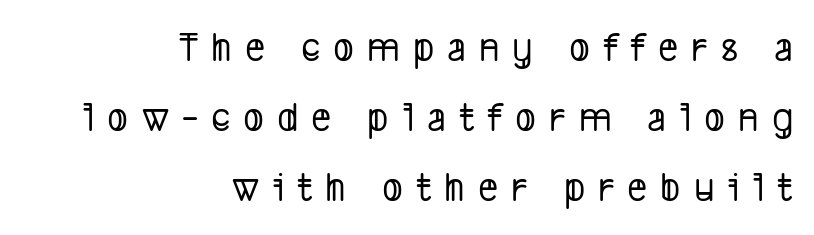
Q: Is the typeface a serif or a sans-serif typeface? A: Sans-serif.
Q: Is the text underlined? A: No.
Q: How is the paragraph aligned? A: Right-aligned.
Q: Is the spacing between letters normal or unusually wide? A: Unusually wide.
Q: Is the spacing between lines tight, normal or loose? A: Normal.
Q: Width (condensed, normal, or wide)? A: Condensed.
Q: Stroke contrast? A: Low.
Q: x-height? A: Medium.
Q: Monospaced? A: No.
